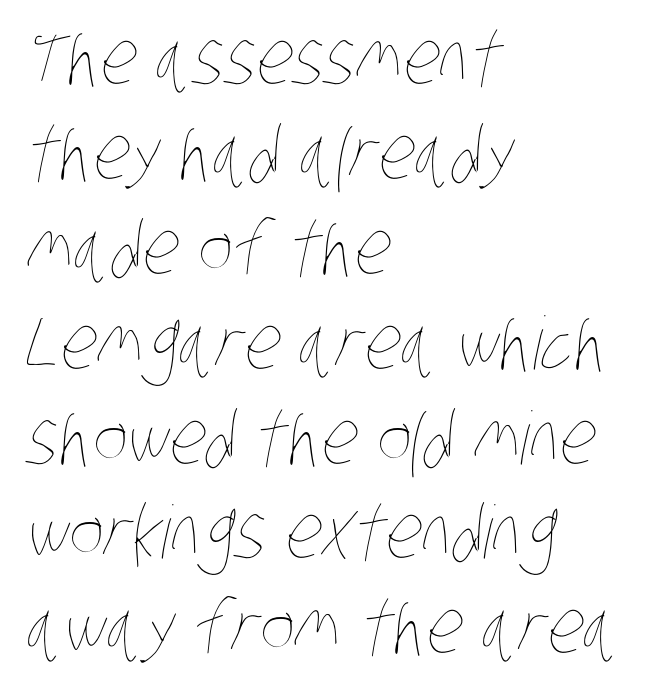
Think standard paragraph weight, or any step lighter than that. The space beneath each line is pristine and unruled. Each word holds together tightly as a unit, with standard inter-letter gaps. The passage is arranged the way most books set body copy — flush left. Whoever set this chose a conventional vertical rhythm.
